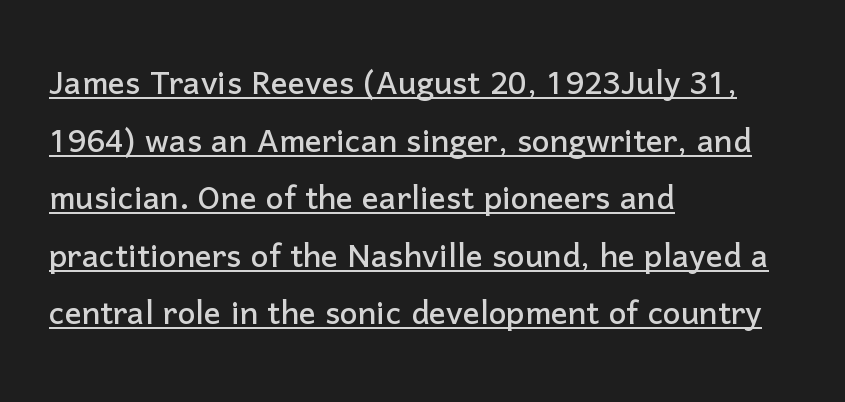
The image shows 42 px sans-serif type, upright; set left-aligned, normal line spacing (1.37x), normal letter spacing, underlined; low stroke contrast and a medium x-height.
